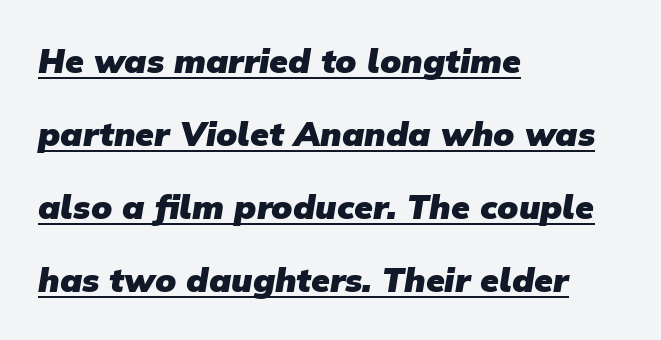
The image shows 34 px heavy sans-serif type; set left-aligned, loose line spacing (2.15x), normal letter spacing, underlined; low stroke contrast and a medium x-height.
